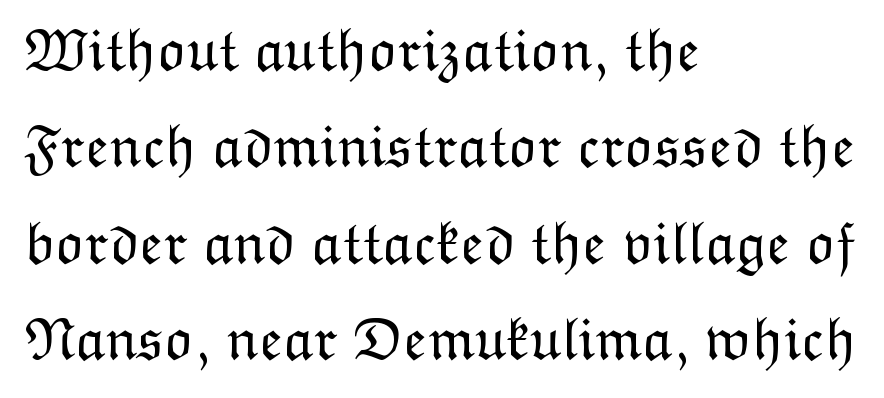
The paragraph has a hard left edge and a soft right edge. The foot of each line stays bare and open. Is the type heavy? It reads as light-to-regular instead. In terms of letterspacing, this is plain default setting. No italicization has been applied; the sample stays upright. Character widths vary here, with narrow letters taking less room than wide ones.
